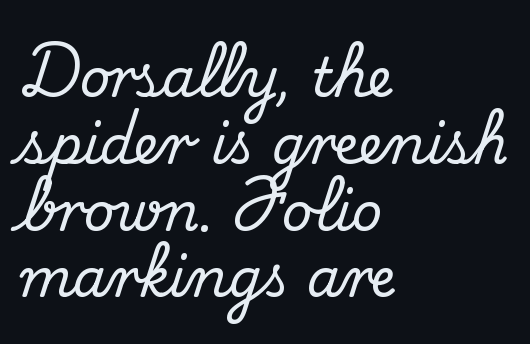
{"serif": "yes", "width": "normal", "stroke_contrast": "medium", "x_height": "small", "monospaced": "no", "underline": "no", "align": "left", "line_spacing": "normal", "line_spacing_ratio": 1.26, "letter_spacing": "normal", "letter_spacing_em": 0.0, "glyph_px": 53}
